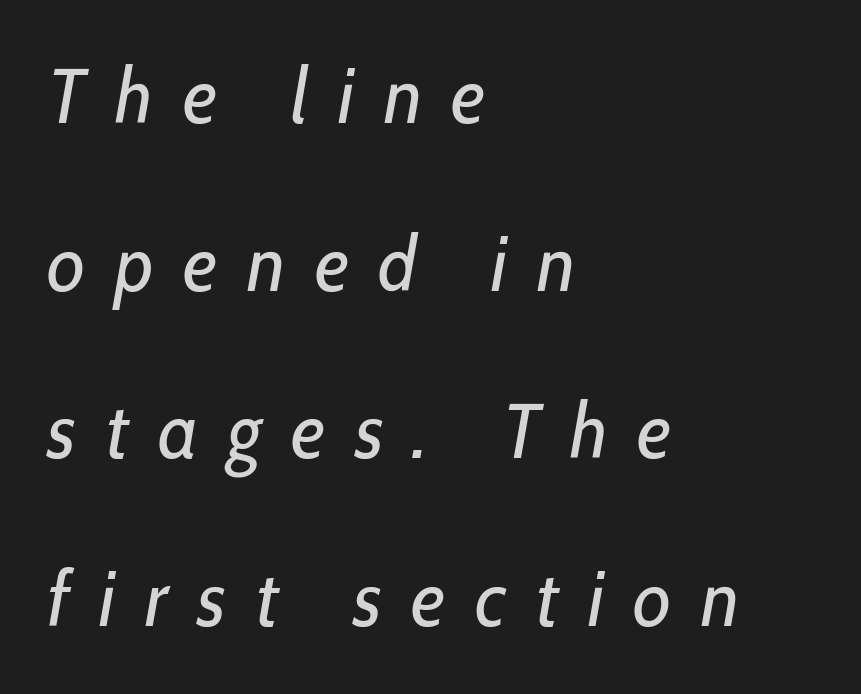
Reading down the column, the eye jumps a long way to each next line. A typesetter would call this proportional, since set widths differ per character. No extra ink here — the face is not bold. Each line starts at the same left margin while the right side varies. The glyphs look as if they've been sheared to an angle. Descender tails drop into unmarked territory.
